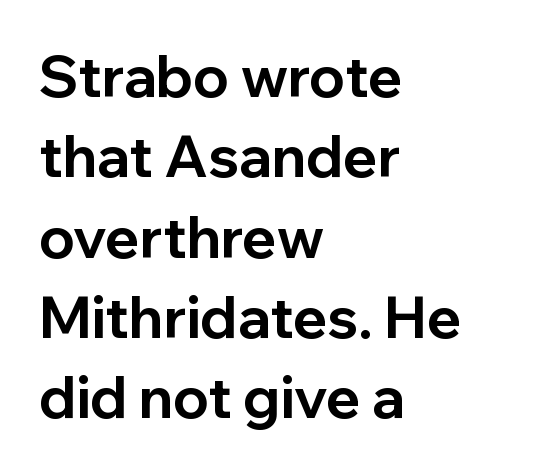
The image shows 57 px bold sans-serif type, upright; set left-aligned, normal line spacing (1.41x), normal letter spacing, not underlined; low stroke contrast and a medium x-height.
